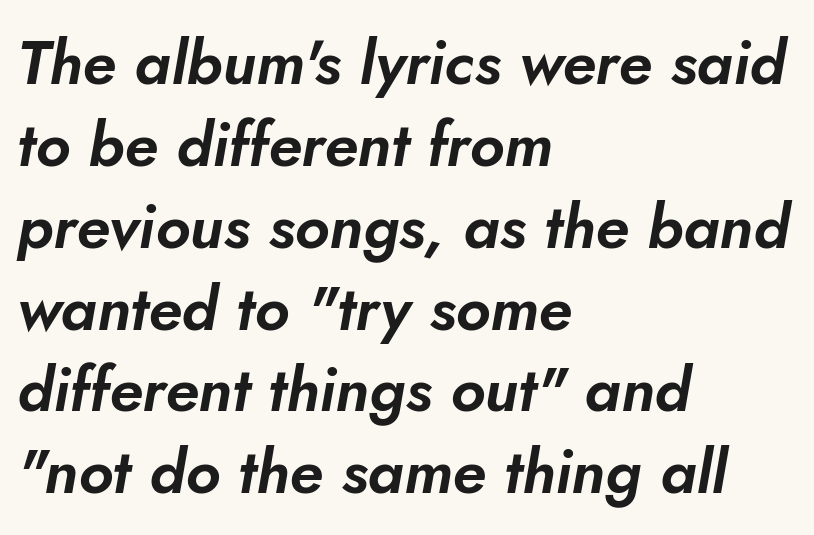
{"italic": "yes", "lean": "right", "slant_degrees": 10, "width": "normal", "stroke_contrast": "low", "x_height": "small", "monospaced": "no", "underline": "no", "align": "left", "line_spacing": "normal", "line_spacing_ratio": 1.32, "letter_spacing": "normal", "letter_spacing_em": 0.0, "glyph_px": 62}
